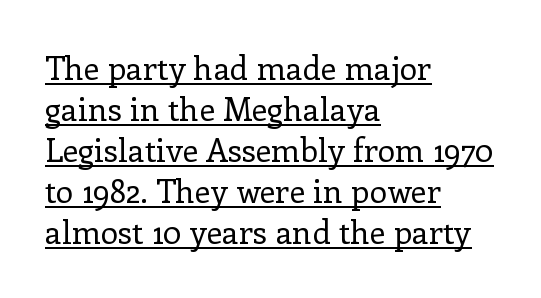
{"serif": "yes", "italic": "no", "bold": "no", "weight": "regular", "width": "normal", "stroke_contrast": "low", "x_height": "medium", "monospaced": "no", "underline": "yes", "align": "left", "line_spacing": "normal", "line_spacing_ratio": 1.28, "letter_spacing": "normal", "letter_spacing_em": 0.0, "glyph_px": 32}
